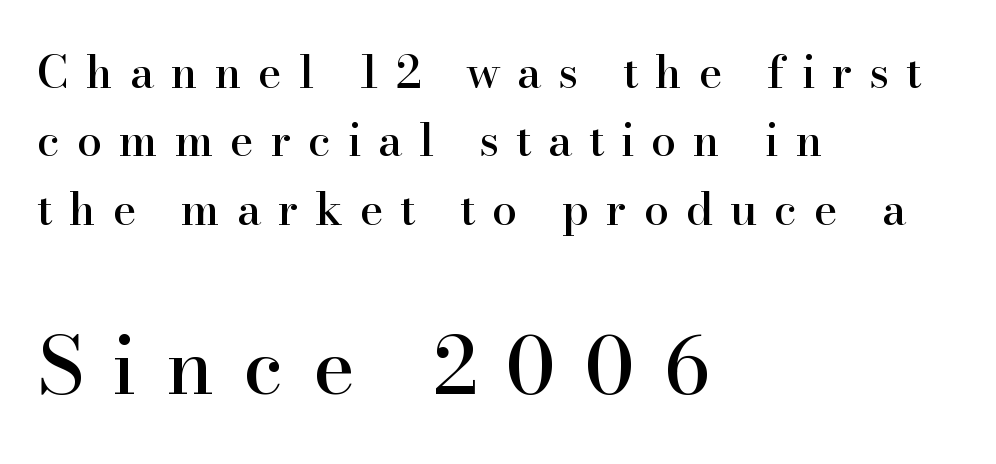
The image shows 79 px serif type, upright; set left-aligned, normal line spacing (1.52x), unusually wide letter spacing (+0.37 em), not underlined; the second (bottom) block is 1.76x larger; high stroke contrast and a small x-height.
